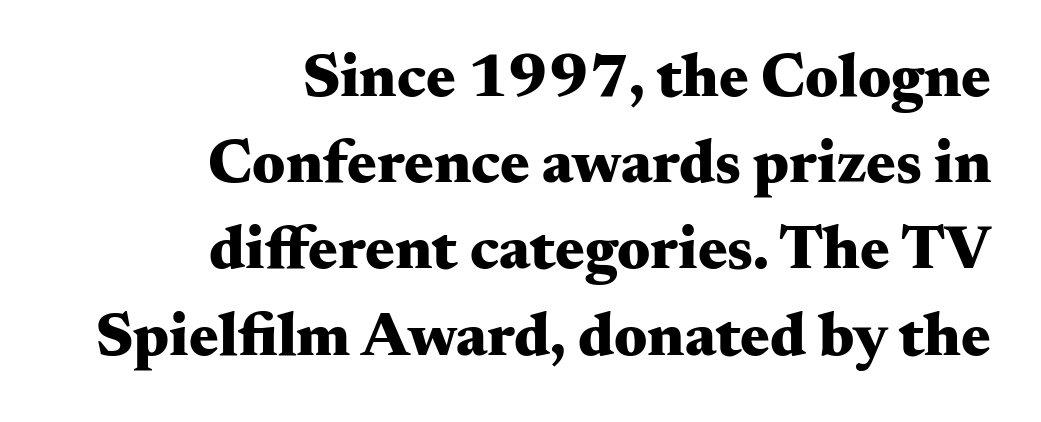
{"serif": "yes", "italic": "no", "bold": "yes", "weight": "heavy", "width": "wide", "stroke_contrast": "medium", "x_height": "small", "monospaced": "no", "underline": "no", "align": "right", "line_spacing": "normal", "line_spacing_ratio": 1.39, "letter_spacing": "normal", "letter_spacing_em": 0.0, "glyph_px": 62}
